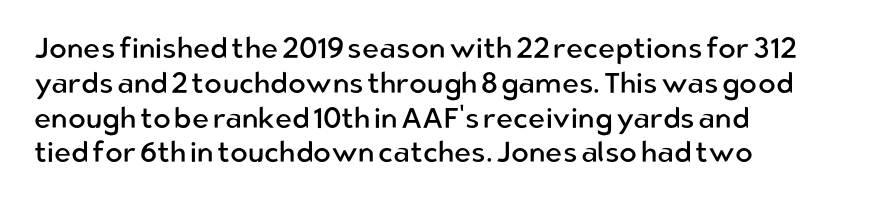
{"serif": "no", "italic": "no", "bold": "no", "weight": "regular", "width": "normal", "stroke_contrast": "low", "x_height": "medium", "monospaced": "no", "underline": "no", "align": "left", "line_spacing_ratio": 1.2, "letter_spacing": "normal", "letter_spacing_em": 0.0, "glyph_px": 29}
